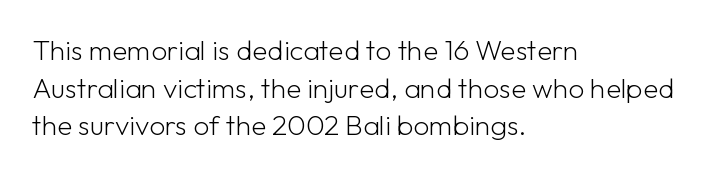
Q: Is the text bold? A: No.
Q: Is the text italic (slanted)? A: No, it is upright.
Q: Is the typeface a serif or a sans-serif typeface? A: Sans-serif.
Q: Is the text underlined? A: No.
Q: How is the paragraph aligned? A: Left-aligned.
Q: Is the spacing between letters normal or unusually wide? A: Normal.
Q: Is the spacing between lines tight, normal or loose? A: Normal.
Q: Width (condensed, normal, or wide)? A: Normal.
Q: Stroke contrast? A: Low.
Q: x-height? A: Medium.
Q: Monospaced? A: No.
